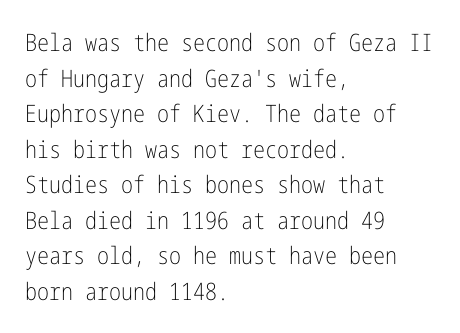
No italicization has been applied; the sample stays upright. Each line starts at the same left margin while the right side varies. Weight: regular or lighter. Compared with typical paragraphs, the rows here are spaced about the same. No extra tracking has been applied to these lines. Any mark beneath the type? The region is blank.
